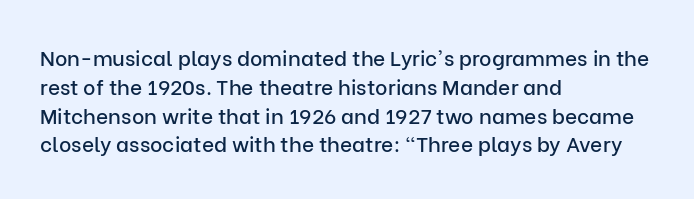
The image shows 21 px text type, upright; set left-aligned, normal line spacing (1.37x), normal letter spacing, not underlined.
